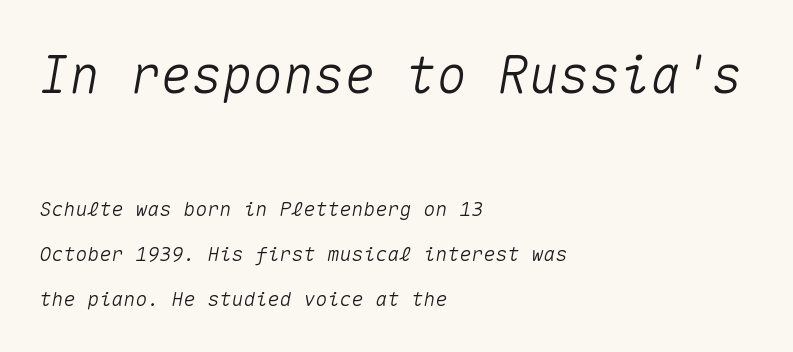
Q: Is the text italic (slanted)? A: Yes, it leans right by about 10 degrees.
Q: Is the text underlined? A: No.
Q: How is the paragraph aligned? A: Left-aligned.
Q: Is the spacing between letters normal or unusually wide? A: Normal.
Q: Is the spacing between lines tight, normal or loose? A: Loose.
Q: Which block of text is set in a larger size, the first (top) or the second (bottom)? A: The first (top) one.
Q: Width (condensed, normal, or wide)? A: Normal.
Q: Stroke contrast? A: Medium.
Q: x-height? A: Medium.
Q: Monospaced? A: Yes.
